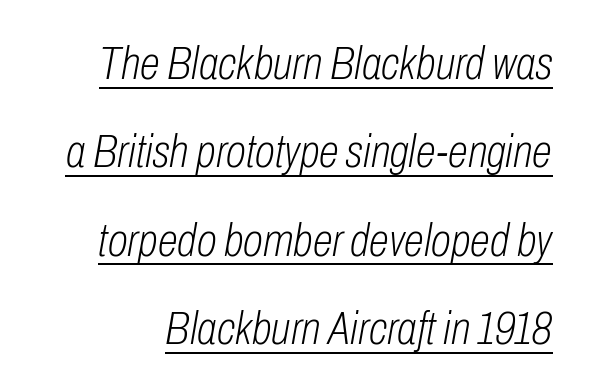
These glyphs show unthickened strokes, regular width or finer. Character widths vary here, with narrow letters taking less room than wide ones. The horizontal fit of the characters is conventional and even. Airy leading. The specimen reads as italic at a glance.
